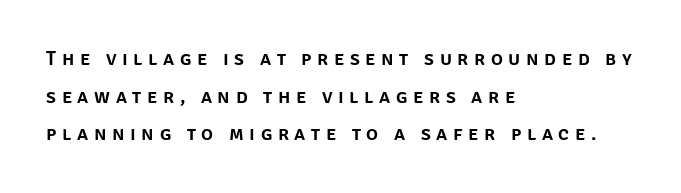
Q: Is the text italic (slanted)? A: No, it is upright.
Q: Is the text underlined? A: No.
Q: How is the paragraph aligned? A: Left-aligned.
Q: Is the spacing between letters normal or unusually wide? A: Unusually wide.
